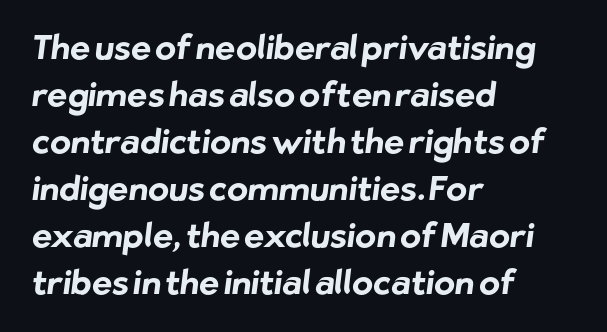
{"serif": "no", "bold": "yes", "weight": "bold", "width": "normal", "stroke_contrast": "low", "x_height": "medium", "monospaced": "no", "underline": "no", "align": "left", "line_spacing": "normal", "line_spacing_ratio": 1.38, "letter_spacing": "normal", "letter_spacing_em": 0.0, "glyph_px": 34}
